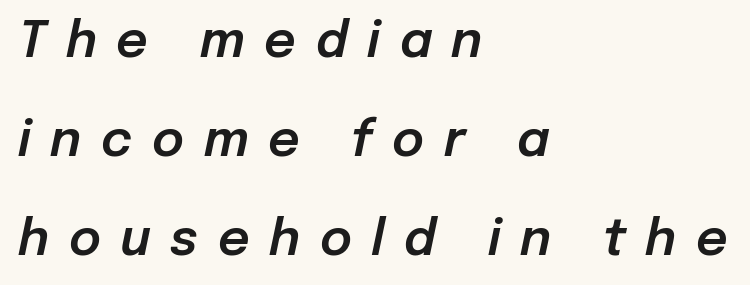
{"italic": "yes", "lean": "right", "slant_degrees": 12, "width": "normal", "stroke_contrast": "low", "x_height": "medium", "monospaced": "no", "underline": "no", "align": "left", "line_spacing": "loose", "line_spacing_ratio": 2.02, "letter_spacing": "wide", "letter_spacing_em": 0.4, "glyph_px": 49}
